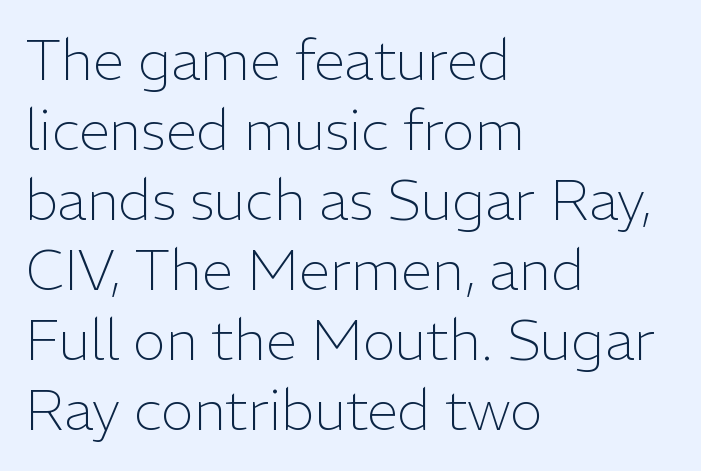
The line-height multiplier appears to be the usual default. The type sits square on the baseline with zero lean. The text was rendered using a sans face with plain stroke endings. Anything drawn beneath the words? Only blank space.
